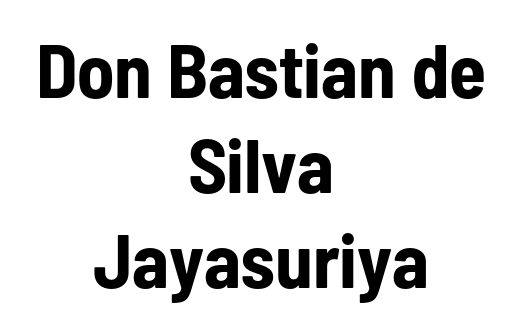
Students, this is bold: see how much ink each stroke carries. These lines keep a tight, regular rhythm from letter to letter. Serifs: no, the terminals of the letterforms are clean. Quick note: underline off. The setting favours the middle, as headings and verse often do.
